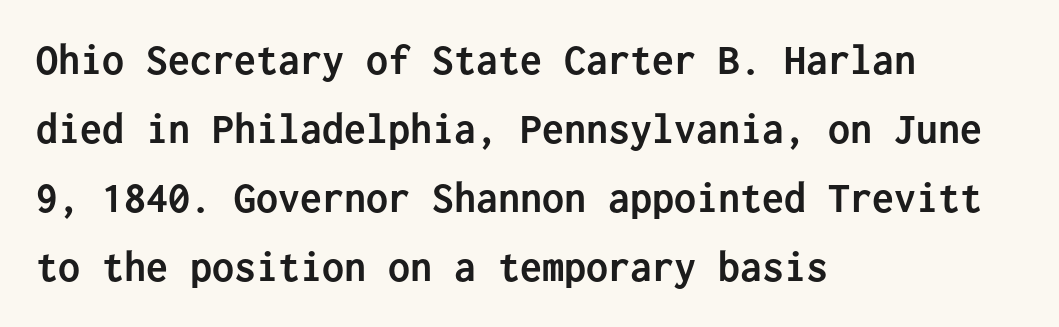
The image shows 44 px semibold sans-serif type, upright, monospaced; set left-aligned, normal line spacing (1.57x), normal letter spacing, not underlined; low stroke contrast and a medium x-height.
